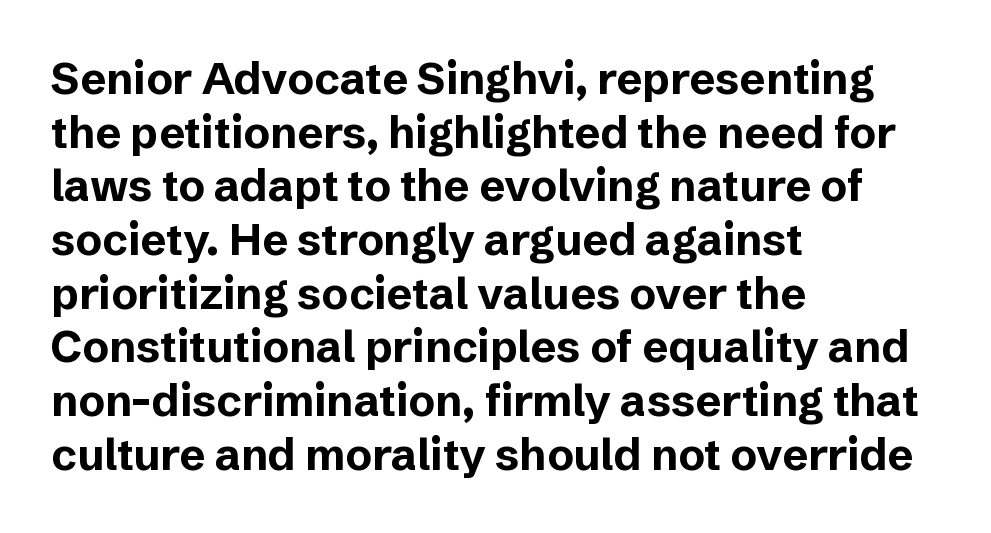
Q: Is the text bold? A: Yes.
Q: Is the text italic (slanted)? A: No, it is upright.
Q: Is the typeface a serif or a sans-serif typeface? A: Sans-serif.
Q: Is the text underlined? A: No.
Q: How is the paragraph aligned? A: Left-aligned.
Q: Is the spacing between letters normal or unusually wide? A: Normal.
Q: Width (condensed, normal, or wide)? A: Normal.
Q: Stroke contrast? A: Low.
Q: x-height? A: Medium.
Q: Monospaced? A: No.
